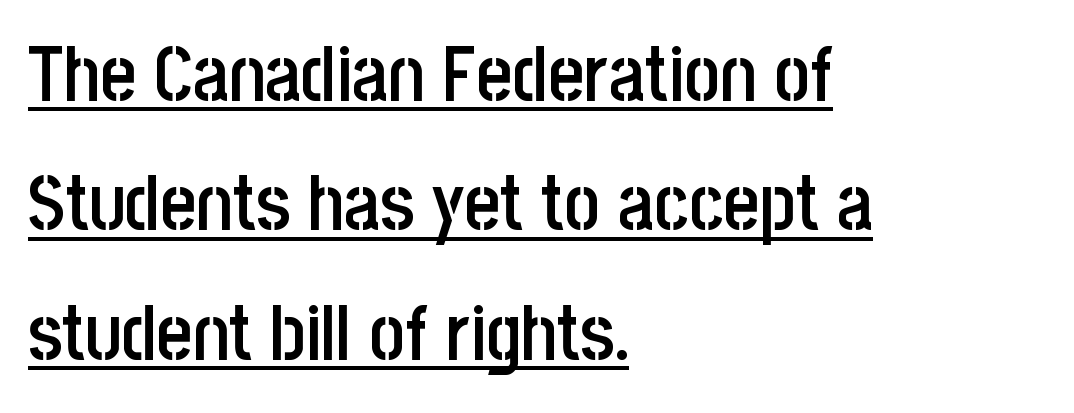
No extra tracking has been applied to these lines. Does the type have serifs? No, each stem ends abruptly. The line-height multiplier appears to be the usual default. These lines carry some extra weight — a demibold, not a full bold. The lettering is marked with a stroke running underneath it. Layout note: lines flush left.
